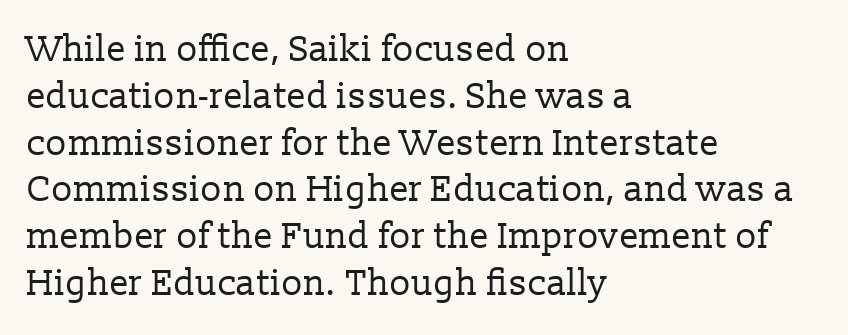
Q: Is the text bold? A: No.
Q: Is the text italic (slanted)? A: No, it is upright.
Q: Is the typeface a serif or a sans-serif typeface? A: Serif.
Q: Is the text underlined? A: No.
Q: How is the paragraph aligned? A: Left-aligned.
Q: Is the spacing between letters normal or unusually wide? A: Normal.
Q: Is the spacing between lines tight, normal or loose? A: Normal.
Q: Width (condensed, normal, or wide)? A: Normal.
Q: Stroke contrast? A: Low.
Q: x-height? A: Medium.
Q: Monospaced? A: No.
